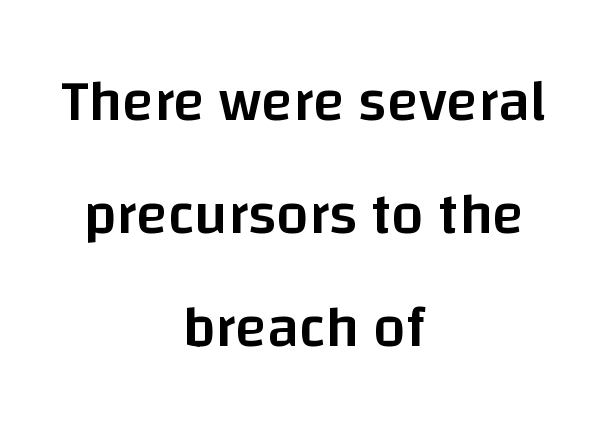
Q: Is the text bold? A: Semi-bold.
Q: Is the text italic (slanted)? A: No, it is upright.
Q: Is the typeface a serif or a sans-serif typeface? A: Sans-serif.
Q: Is the text underlined? A: No.
Q: How is the paragraph aligned? A: Centered.
Q: Is the spacing between letters normal or unusually wide? A: Normal.
Q: Is the spacing between lines tight, normal or loose? A: Loose.
Q: Width (condensed, normal, or wide)? A: Normal.
Q: Stroke contrast? A: Low.
Q: x-height? A: Large.
Q: Monospaced? A: No.
